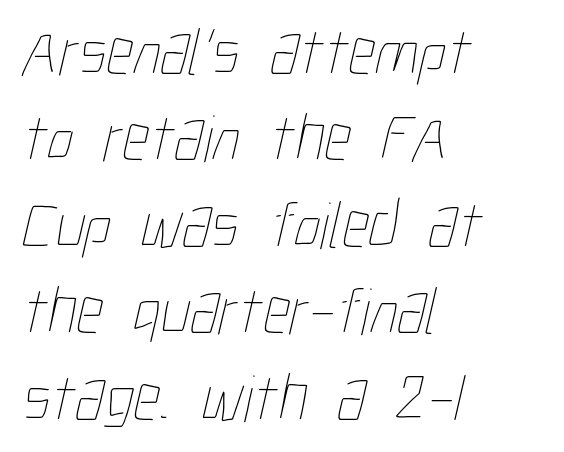
The image shows 67 px thin, condensed type; set left-aligned, normal line spacing (1.29x), normal letter spacing, not underlined; low stroke contrast and a medium x-height.
